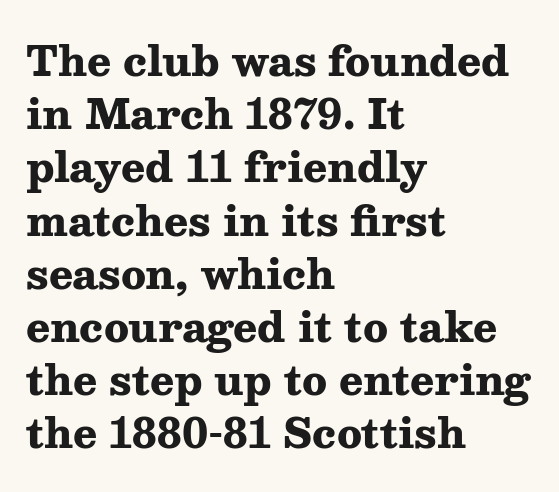
Q: Is the text bold? A: Yes.
Q: Is the text italic (slanted)? A: No, it is upright.
Q: Is the typeface a serif or a sans-serif typeface? A: Serif.
Q: Is the text underlined? A: No.
Q: How is the paragraph aligned? A: Left-aligned.
Q: Is the spacing between letters normal or unusually wide? A: Normal.
Q: Is the spacing between lines tight, normal or loose? A: Normal.
Q: Width (condensed, normal, or wide)? A: Wide.
Q: Stroke contrast? A: Medium.
Q: x-height? A: Medium.
Q: Monospaced? A: No.
